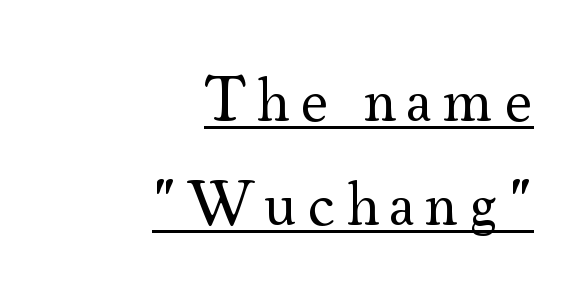
Students, observe the line beneath the letters — that is underlining. Think standard paragraph weight, or any step lighter than that. This sample uses a serif face. A typesetter would call this proportional, since set widths differ per character.
